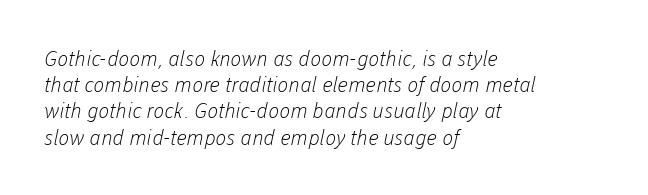
The image shows 21 px text type; set left-aligned, normal line spacing (1.25x), normal letter spacing, not underlined.
